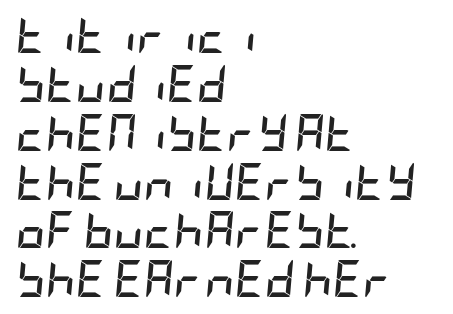
The image shows 37 px semibold, condensed type, italic (leaning right); set left-aligned, normal line spacing (1.32x), normal letter spacing, not underlined; low stroke contrast and a large x-height.
